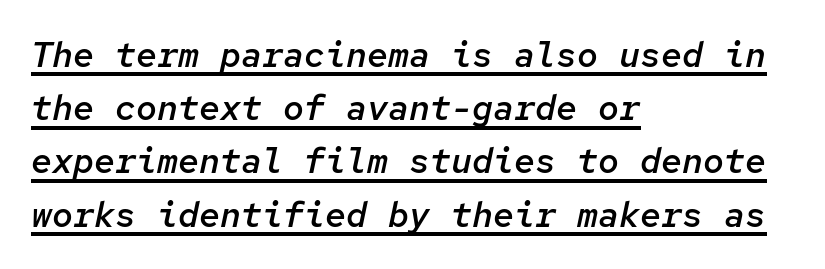
Layout note: lines flush left. Italic? Definitely — the glyphs are oblique. Every character here occupies the same horizontal width, giving the sample a typewriter-like rhythm. The letters are semibold — heavier than regular but short of a full bold. One glance says typical: line gaps are just what's usual.
